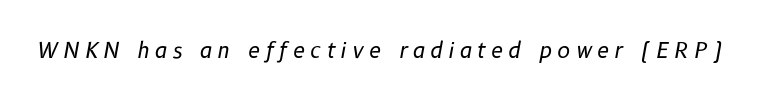
Q: Is the text bold? A: No.
Q: Is the text italic (slanted)? A: Yes, it leans right by about 10 degrees.
Q: Is the text underlined? A: No.
Q: Is the spacing between letters normal or unusually wide? A: Unusually wide.
